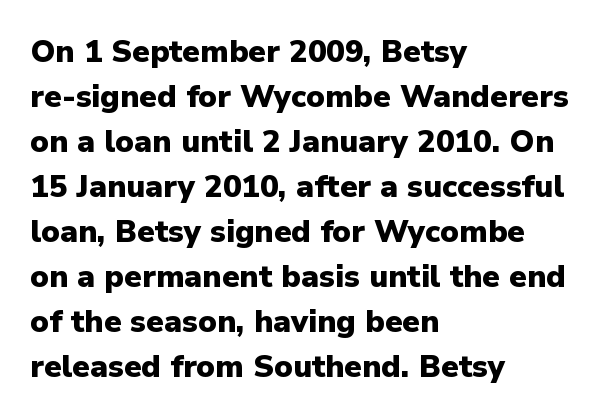
{"serif": "no", "italic": "no", "bold": "yes", "weight": "heavy", "width": "normal", "stroke_contrast": "low", "x_height": "medium", "monospaced": "no", "underline": "no", "align": "left", "line_spacing": "normal", "line_spacing_ratio": 1.45, "letter_spacing": "normal", "letter_spacing_em": 0.0, "glyph_px": 31}
